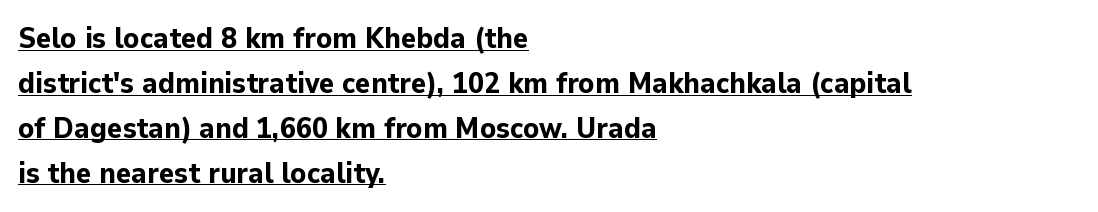
Posture: upright roman. Short note: letters normally spaced. You can see a thin bar hugging the bottom of the glyphs. This is heavy type, rendered in bold. The space between consecutive lines is moderate. Is the block centered? No — it sits flush against the left margin.
